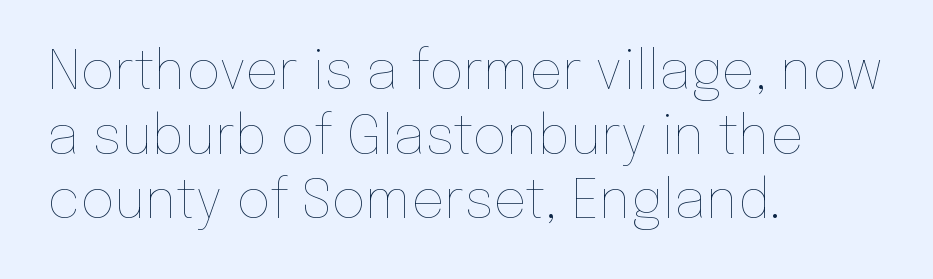
The image shows 53 px thin type, upright; set left-aligned, line spacing 1.22x, normal letter spacing, not underlined; low stroke contrast and a medium x-height.
